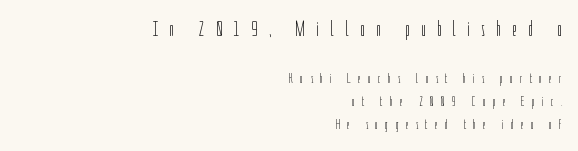
{"italic": "no", "bold": "no", "underline": "no", "align": "right", "line_spacing": "normal", "line_spacing_ratio": 1.65, "letter_spacing": "wide", "letter_spacing_em": 0.49, "larger_block": "first", "size_ratio": 1.57, "glyph_px": 22}
